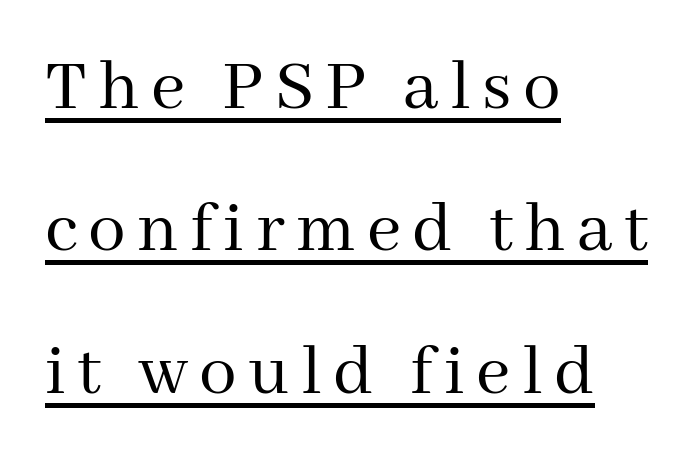
{"serif": "yes", "italic": "no", "bold": "no", "weight": "regular", "width": "normal", "stroke_contrast": "medium", "x_height": "medium", "monospaced": "no", "underline": "yes", "align": "left", "line_spacing": "loose", "line_spacing_ratio": 1.9, "glyph_px": 75}
